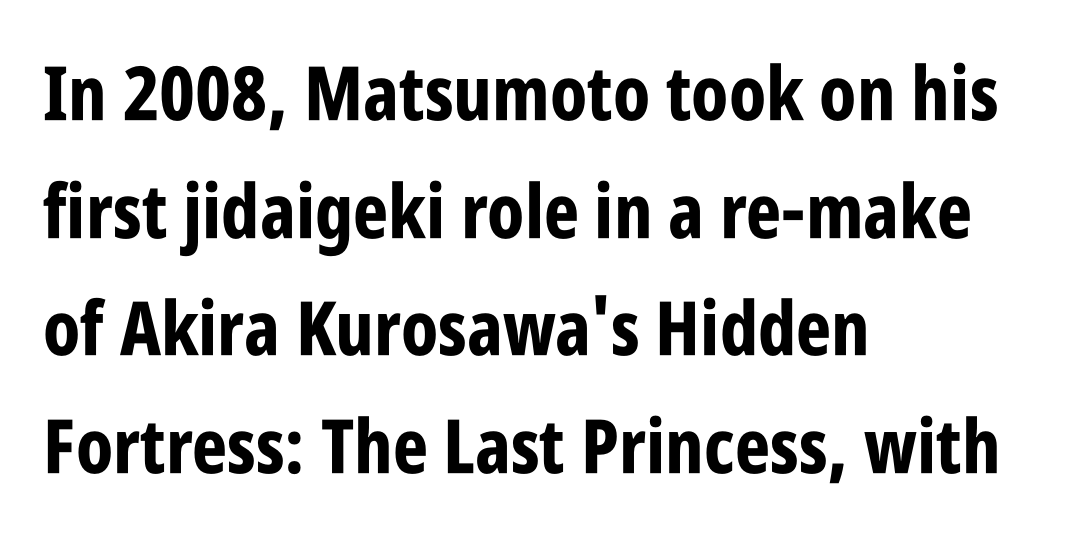
Q: Is the text bold? A: Yes.
Q: Is the text italic (slanted)? A: No, it is upright.
Q: Is the typeface a serif or a sans-serif typeface? A: Sans-serif.
Q: Is the text underlined? A: No.
Q: How is the paragraph aligned? A: Left-aligned.
Q: Is the spacing between letters normal or unusually wide? A: Normal.
Q: Is the spacing between lines tight, normal or loose? A: Normal.
Q: Width (condensed, normal, or wide)? A: Condensed.
Q: Stroke contrast? A: Low.
Q: x-height? A: Large.
Q: Monospaced? A: No.
